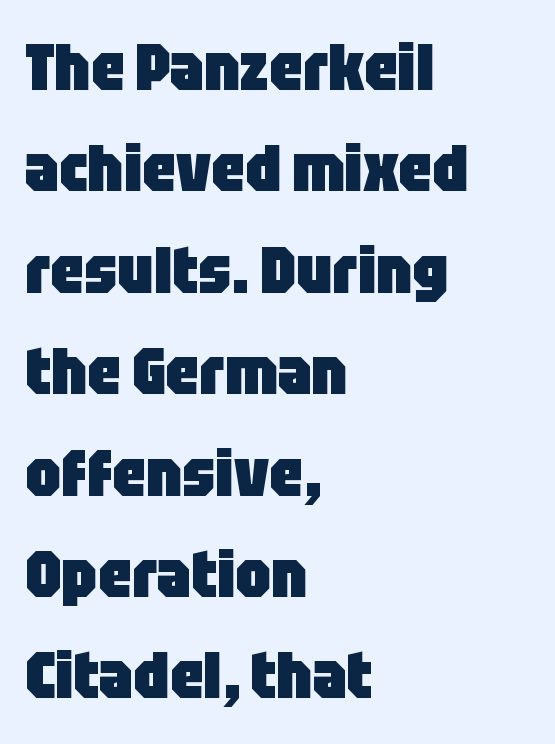
Q: Is the text bold? A: Yes.
Q: Is the text italic (slanted)? A: No, it is upright.
Q: Is the typeface a serif or a sans-serif typeface? A: Sans-serif.
Q: Is the text underlined? A: No.
Q: How is the paragraph aligned? A: Left-aligned.
Q: Is the spacing between letters normal or unusually wide? A: Normal.
Q: Is the spacing between lines tight, normal or loose? A: Normal.
Q: Width (condensed, normal, or wide)? A: Condensed.
Q: Stroke contrast? A: Low.
Q: x-height? A: Large.
Q: Monospaced? A: No.
